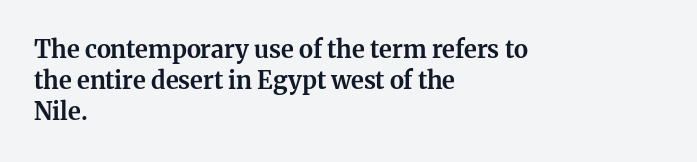
Q: Is the text bold? A: Yes.
Q: Is the text italic (slanted)? A: No, it is upright.
Q: Is the text underlined? A: No.
Q: How is the paragraph aligned? A: Left-aligned.
Q: Is the spacing between letters normal or unusually wide? A: Normal.
Q: Is the spacing between lines tight, normal or loose? A: Normal.
